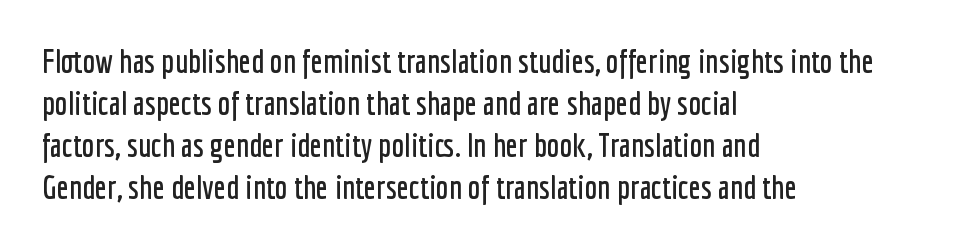
The image shows 32 px condensed sans-serif type, upright; set left-aligned, normal line spacing (1.31x), normal letter spacing, not underlined; low stroke contrast and a medium x-height.
